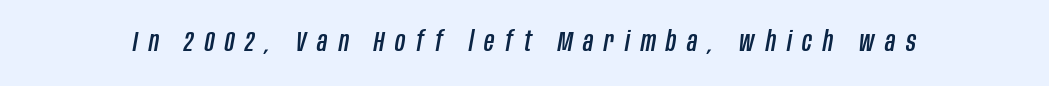
Q: Is the text italic (slanted)? A: Yes, it leans right by about 10 degrees.
Q: Is the text underlined? A: No.
Q: Is the spacing between letters normal or unusually wide? A: Unusually wide.
Q: Width (condensed, normal, or wide)? A: Condensed.
Q: Stroke contrast? A: Low.
Q: x-height? A: Large.
Q: Monospaced? A: No.
